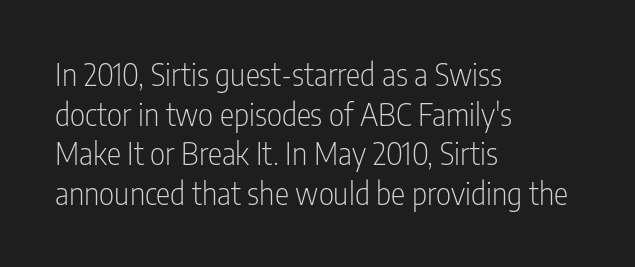
{"serif": "no", "italic": "no", "bold": "no", "weight": "light", "width": "condensed", "stroke_contrast": "low", "x_height": "medium", "monospaced": "no", "underline": "no", "align": "left", "line_spacing": "normal", "line_spacing_ratio": 1.32, "letter_spacing": "normal", "letter_spacing_em": 0.0, "glyph_px": 30}
